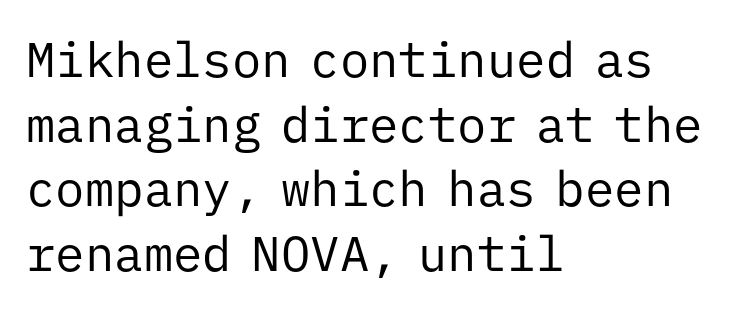
Q: Is the text bold? A: No.
Q: Is the text italic (slanted)? A: No, it is upright.
Q: Is the typeface a serif or a sans-serif typeface? A: Sans-serif.
Q: Is the text underlined? A: No.
Q: How is the paragraph aligned? A: Left-aligned.
Q: Is the spacing between letters normal or unusually wide? A: Normal.
Q: Is the spacing between lines tight, normal or loose? A: Normal.
Q: Width (condensed, normal, or wide)? A: Normal.
Q: Stroke contrast? A: Low.
Q: x-height? A: Medium.
Q: Monospaced? A: Yes.
